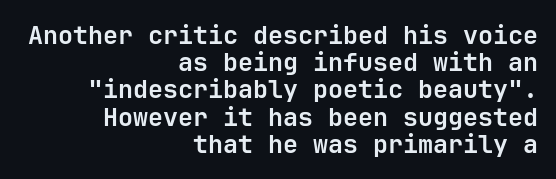
Q: Is the text bold? A: Yes.
Q: Is the text italic (slanted)? A: No, it is upright.
Q: Is the text underlined? A: No.
Q: How is the paragraph aligned? A: Right-aligned.
Q: Is the spacing between letters normal or unusually wide? A: Normal.
Q: Is the spacing between lines tight, normal or loose? A: Tight.
